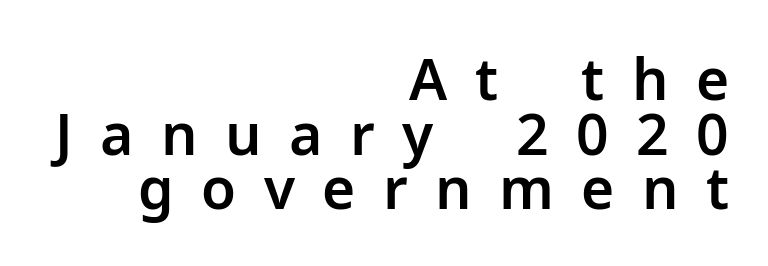
The image shows 57 px sans-serif type, upright; set right-aligned, tight line spacing (0.96x), unusually wide letter spacing (+0.48 em), not underlined; low stroke contrast and a medium x-height.
